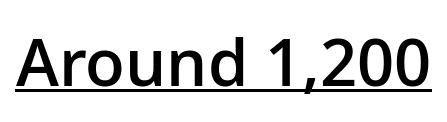
Style check: upright. The letters carry no serifs — their stems end cleanly without finishing strokes. A rule runs beneath these lines of type. Students, note that the glyphs here touch the page at normal intervals.
